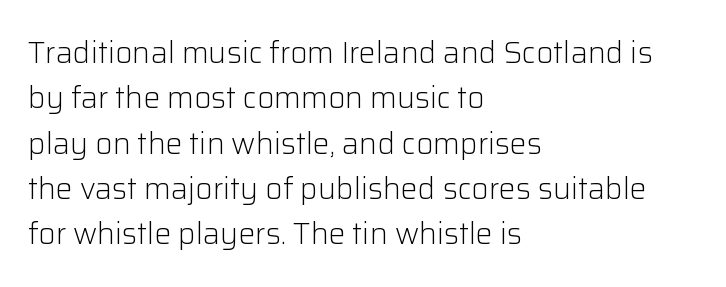
{"serif": "no", "italic": "no", "bold": "no", "weight": "light", "width": "normal", "stroke_contrast": "low", "x_height": "medium", "monospaced": "no", "underline": "no", "align": "left", "line_spacing": "normal", "line_spacing_ratio": 1.51, "letter_spacing": "normal", "letter_spacing_em": 0.0, "glyph_px": 30}
